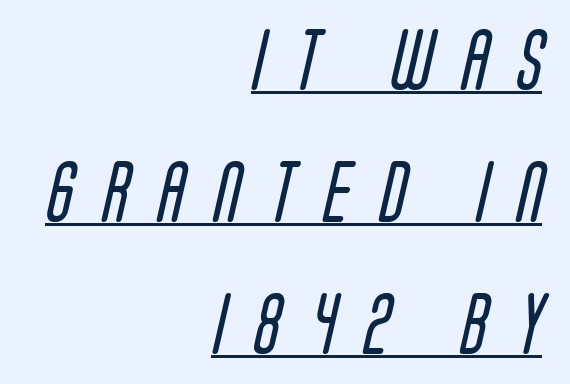
Q: Is the text bold? A: No.
Q: Is the typeface a serif or a sans-serif typeface? A: Sans-serif.
Q: Is the text underlined? A: Yes.
Q: How is the paragraph aligned? A: Right-aligned.
Q: Is the spacing between letters normal or unusually wide? A: Unusually wide.
Q: Is the spacing between lines tight, normal or loose? A: Loose.
Q: Width (condensed, normal, or wide)? A: Condensed.
Q: Stroke contrast? A: Low.
Q: x-height? A: Large.
Q: Monospaced? A: No.
